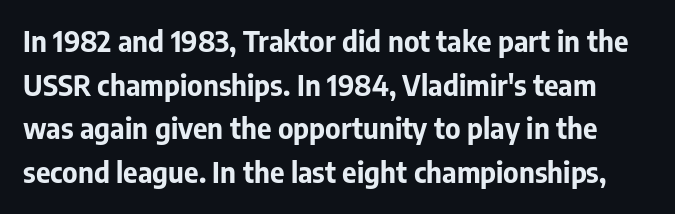
Q: Is the text bold? A: Yes.
Q: Is the text italic (slanted)? A: No, it is upright.
Q: Is the typeface a serif or a sans-serif typeface? A: Sans-serif.
Q: Is the text underlined? A: No.
Q: Is the spacing between letters normal or unusually wide? A: Normal.
Q: Is the spacing between lines tight, normal or loose? A: Normal.
Q: Width (condensed, normal, or wide)? A: Normal.
Q: Stroke contrast? A: Low.
Q: x-height? A: Medium.
Q: Monospaced? A: No.
